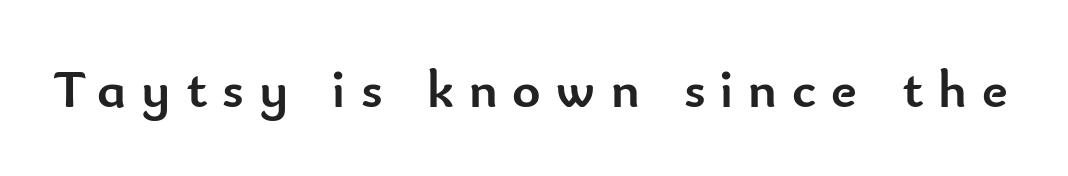
The image shows 54 px semibold sans-serif type, upright; set unusually wide letter spacing (+0.28 em), not underlined; low stroke contrast and a small x-height.
